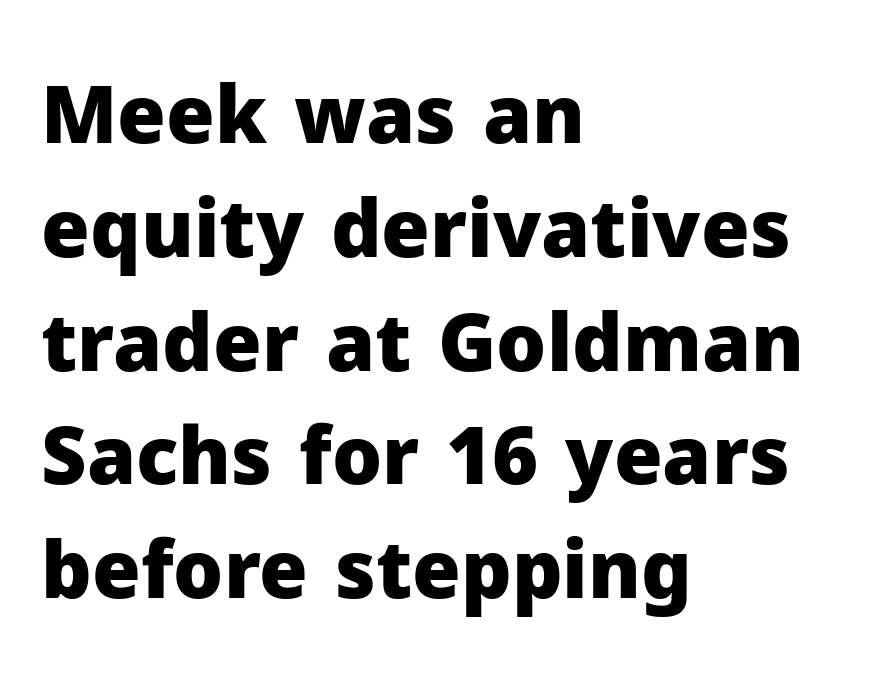
The image shows 79 px heavy sans-serif type, upright; set left-aligned, normal line spacing (1.44x), normal letter spacing, not underlined; low stroke contrast and a medium x-height.
